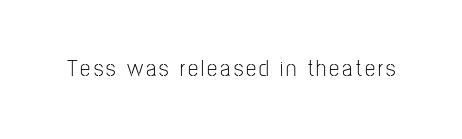
Q: Is the text bold? A: No.
Q: Is the text italic (slanted)? A: No, it is upright.
Q: Is the text underlined? A: No.
